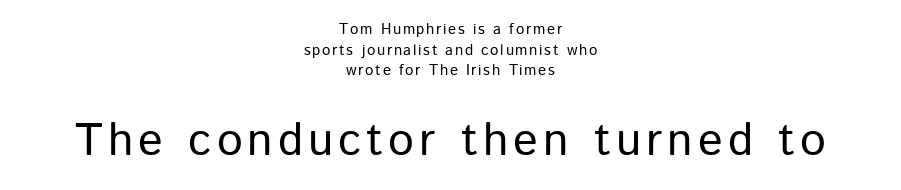
Q: Is the text italic (slanted)? A: No, it is upright.
Q: Is the typeface a serif or a sans-serif typeface? A: Sans-serif.
Q: Is the text underlined? A: No.
Q: How is the paragraph aligned? A: Centered.
Q: Is the spacing between lines tight, normal or loose? A: Normal.
Q: Which block of text is set in a larger size, the first (top) or the second (bottom)? A: The second (bottom) one.
Q: Width (condensed, normal, or wide)? A: Normal.
Q: Stroke contrast? A: Low.
Q: x-height? A: Medium.
Q: Monospaced? A: No.
